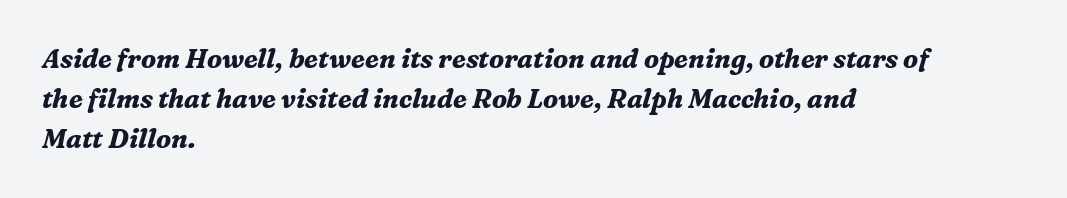
The image shows 26 px bold type, italic (leaning right); set left-aligned, normal line spacing (1.54x), normal letter spacing, not underlined.
